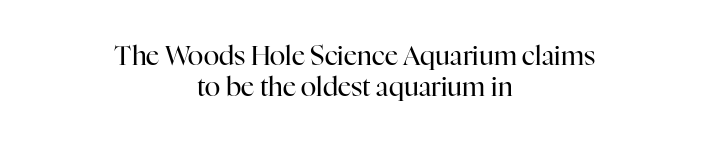
The line texture is even and compact thanks to regular tracking. Plain, unruled lines of type. Unlike italic type, these characters show no tilt at all. This reads as an unemphasized weight, regular at the heaviest. This rendering uses center alignment, leaving both contours irregular but symmetric.
